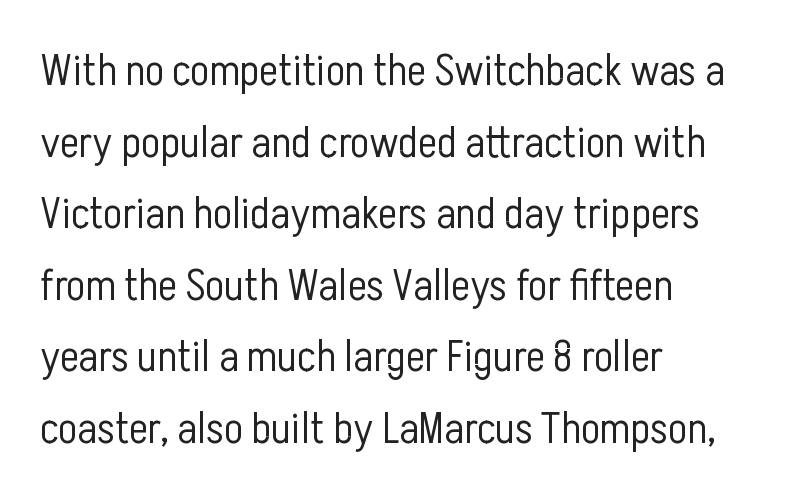
Q: Is the text bold? A: No.
Q: Is the text italic (slanted)? A: No, it is upright.
Q: Is the typeface a serif or a sans-serif typeface? A: Sans-serif.
Q: Is the text underlined? A: No.
Q: How is the paragraph aligned? A: Left-aligned.
Q: Is the spacing between letters normal or unusually wide? A: Normal.
Q: Is the spacing between lines tight, normal or loose? A: Normal.
Q: Width (condensed, normal, or wide)? A: Condensed.
Q: Stroke contrast? A: Low.
Q: x-height? A: Medium.
Q: Monospaced? A: No.
